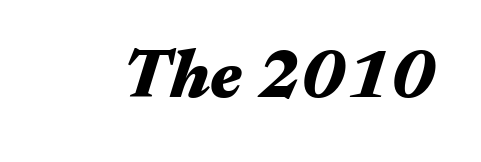
The image shows 69 px heavy, wide type, italic (leaning right); set normal letter spacing, not underlined; medium stroke contrast and a medium x-height.
